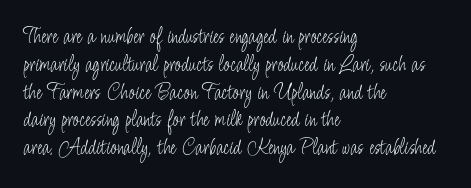
{"bold": "no", "underline": "no", "align": "left", "line_spacing_ratio": 1.21, "letter_spacing": "normal", "letter_spacing_em": 0.0, "glyph_px": 23}
